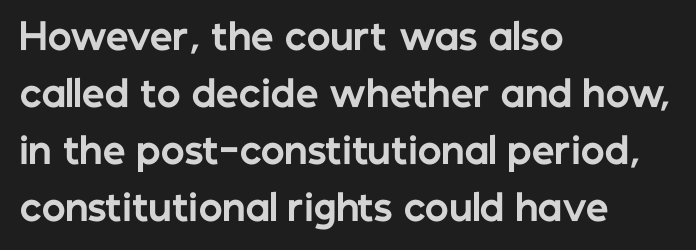
{"serif": "no", "italic": "no", "bold": "yes", "weight": "bold", "width": "normal", "stroke_contrast": "low", "x_height": "medium", "monospaced": "no", "underline": "no", "align": "left", "line_spacing": "normal", "line_spacing_ratio": 1.58, "letter_spacing": "normal", "letter_spacing_em": 0.0, "glyph_px": 36}
